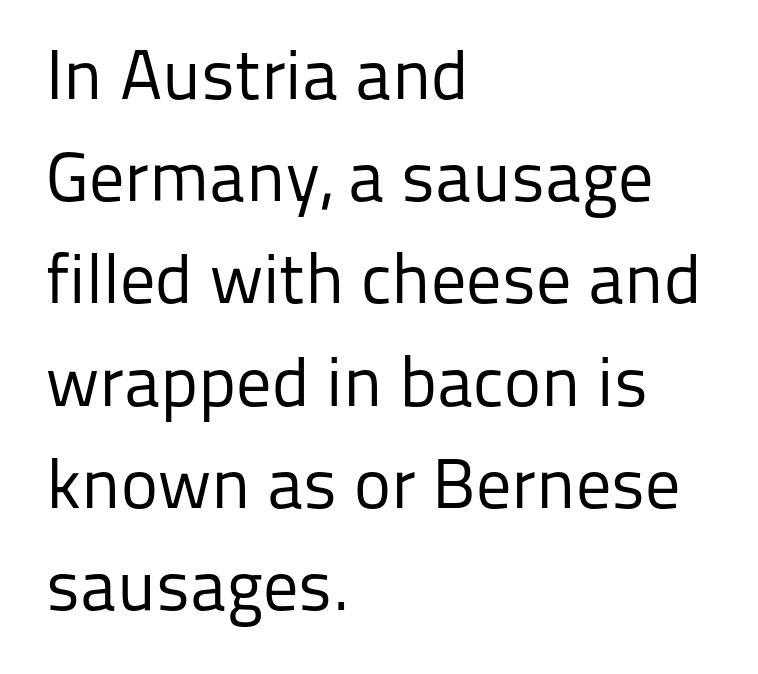
The image shows 70 px regular-weight sans-serif type, upright; set left-aligned, normal line spacing (1.46x), normal letter spacing, not underlined; low stroke contrast and a medium x-height.
